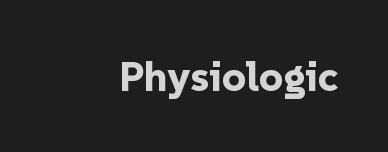
The image shows 42 px bold sans-serif type, upright; set normal letter spacing, not underlined; low stroke contrast and a medium x-height.
